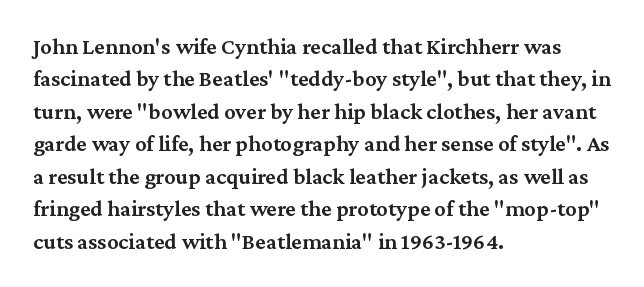
{"italic": "no", "bold": "semi", "underline": "no", "align": "left", "line_spacing": "normal", "line_spacing_ratio": 1.41, "letter_spacing": "normal", "letter_spacing_em": 0.0, "glyph_px": 23}
